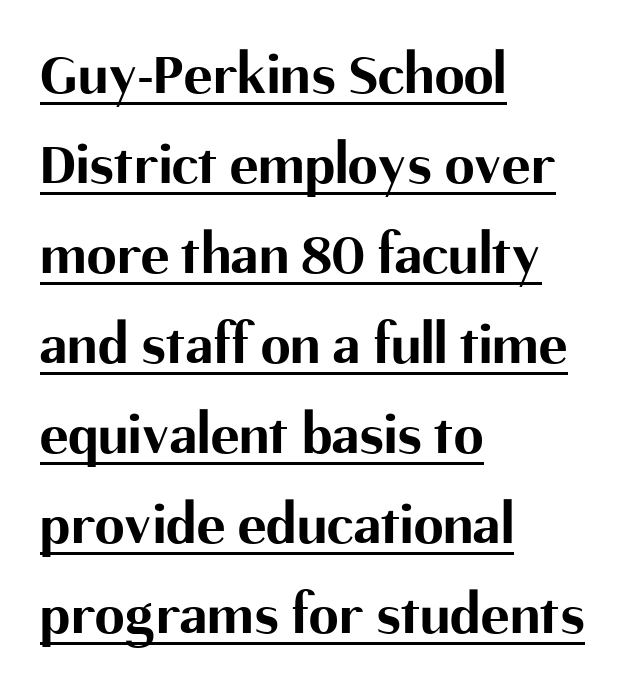
{"serif": "no", "italic": "no", "bold": "yes", "weight": "bold", "width": "normal", "stroke_contrast": "medium", "x_height": "medium", "monospaced": "no", "underline": "yes", "align": "left", "line_spacing": "normal", "line_spacing_ratio": 1.5, "letter_spacing": "normal", "letter_spacing_em": 0.0, "glyph_px": 60}
